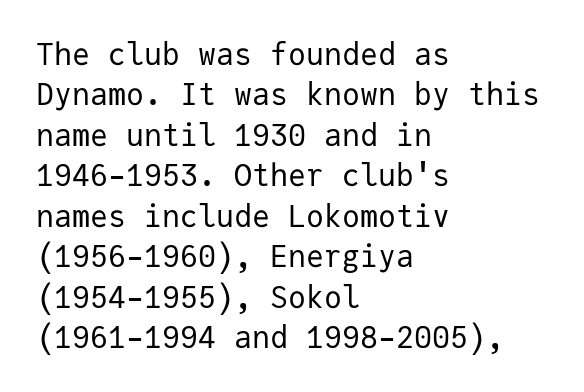
{"serif": "no", "italic": "no", "bold": "no", "weight": "regular", "width": "normal", "stroke_contrast": "low", "x_height": "medium", "monospaced": "yes", "underline": "no", "align": "left", "line_spacing": "normal", "line_spacing_ratio": 1.35, "letter_spacing": "normal", "letter_spacing_em": 0.0, "glyph_px": 30}
